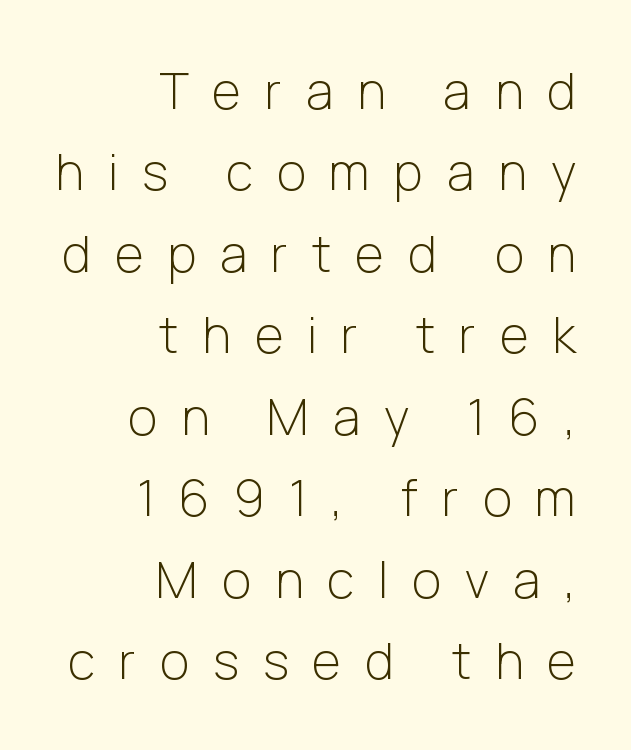
Q: Is the text bold? A: No.
Q: Is the text italic (slanted)? A: No, it is upright.
Q: Is the typeface a serif or a sans-serif typeface? A: Sans-serif.
Q: Is the text underlined? A: No.
Q: How is the paragraph aligned? A: Right-aligned.
Q: Is the spacing between letters normal or unusually wide? A: Unusually wide.
Q: Is the spacing between lines tight, normal or loose? A: Normal.
Q: Width (condensed, normal, or wide)? A: Normal.
Q: Stroke contrast? A: Low.
Q: x-height? A: Medium.
Q: Monospaced? A: No.
